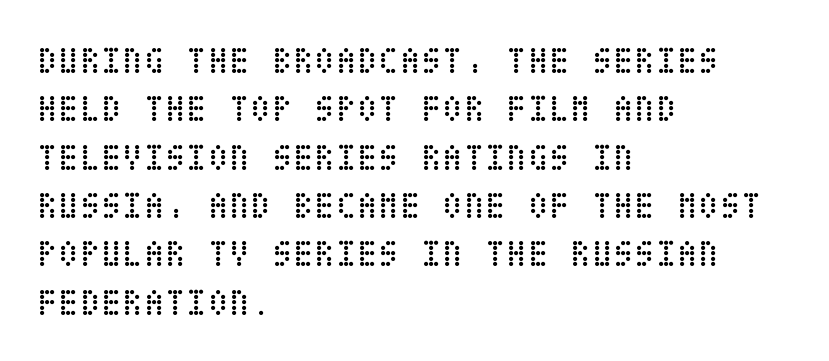
Glyph-to-glyph distance matches everyday printed text. Summary of weight: not heavy and not bold. Tall strokes in this sample are plumb rather than angled. Caption: multi-line text, flush left, ragged right. The words here are not underlined.
